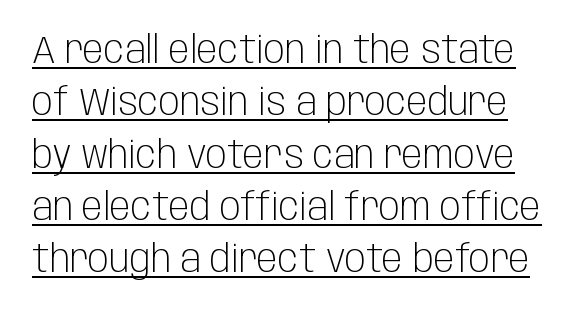
The letters advance in unequal steps, a hallmark of proportional type. Stems here are at most as thick as an everyday book face. Normally led — the rows are evenly, conventionally spaced. You can tell from the bare stems that sans-serif type was used. The letters stand straight up with perfectly vertical stems. Words appear dense and cohesive because spacing is normal.
